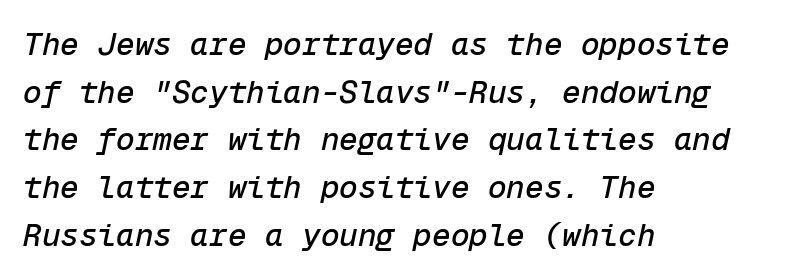
Q: Is the text italic (slanted)? A: Yes, it leans right by about 12 degrees.
Q: Is the text underlined? A: No.
Q: How is the paragraph aligned? A: Left-aligned.
Q: Is the spacing between letters normal or unusually wide? A: Normal.
Q: Is the spacing between lines tight, normal or loose? A: Normal.
Q: Width (condensed, normal, or wide)? A: Normal.
Q: Stroke contrast? A: Low.
Q: x-height? A: Medium.
Q: Monospaced? A: Yes.
